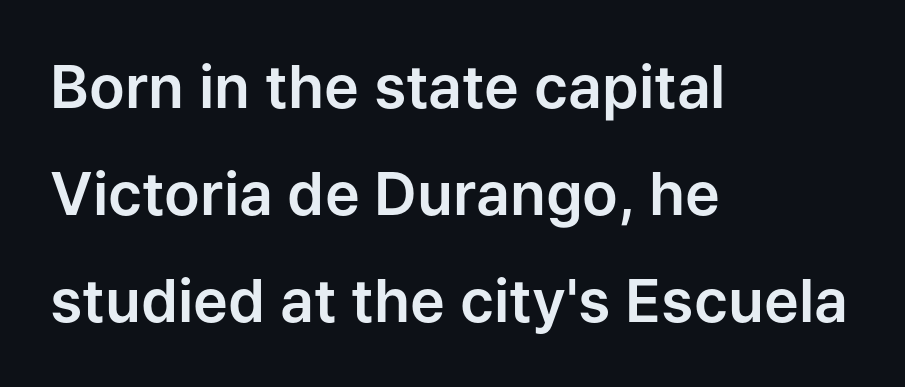
Grotesque or geometric, the face here clearly has no serifs. It's the straight-up-and-down kind of type. Each letter keeps its own natural width here, so spacing adapts to shape. The specimen omits any rule beneath the text block's lines. Each line starts at the same left margin while the right side varies.
